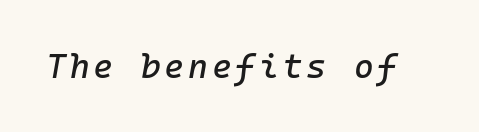
These lines are rendered in a fixed-pitch font. Characters are canted at an angle relative to the baseline's perpendicular. Only glyphs here, with clear space below each row.
